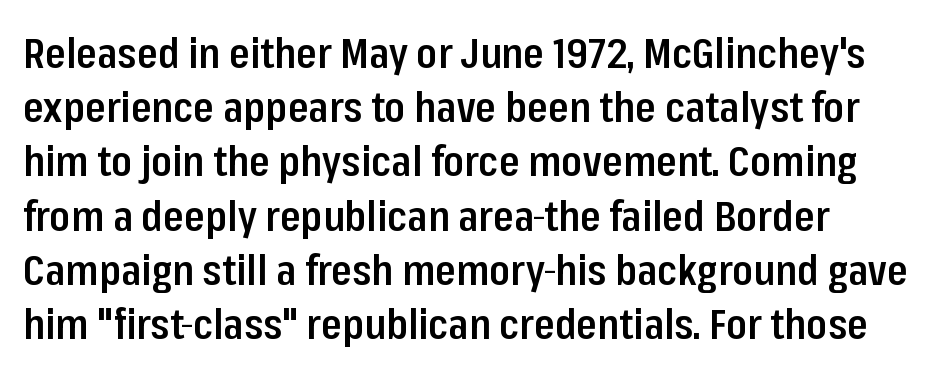
This sample has the flowing, uneven cadence of proportional lettering. Unlike italic type, these characters show no tilt at all. Leading: standard. Check the space under the baseline: it is left empty.
